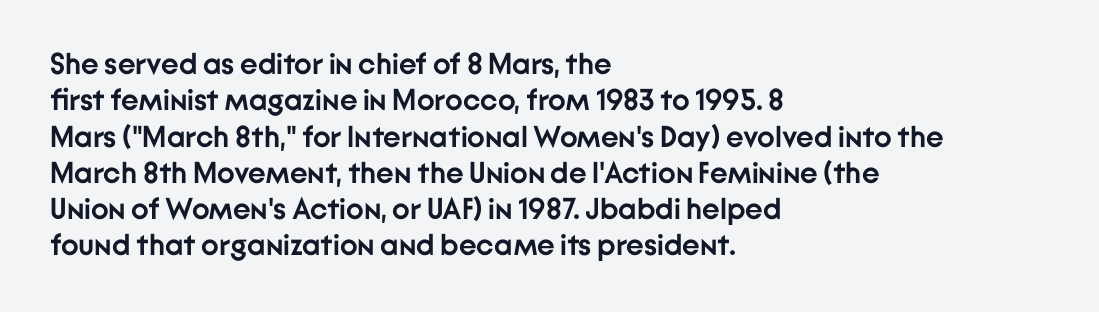
The image shows 30 px semibold sans-serif type, upright; set left-aligned, line spacing 1.21x, normal letter spacing, not underlined; low stroke contrast and a medium x-height.
